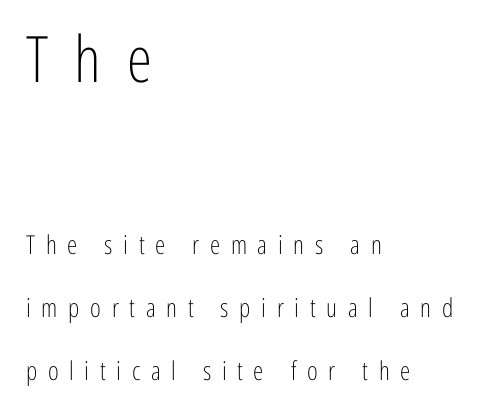
The image shows 64 px light, condensed sans-serif type, upright; set left-aligned, loose line spacing (2.41x), unusually wide letter spacing (+0.41 em), not underlined; the first (top) block is 2.46x larger; low stroke contrast and a medium x-height.
